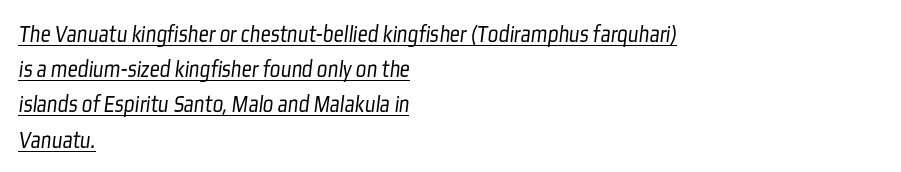
Q: Is the text bold? A: No.
Q: Is the text underlined? A: Yes.
Q: How is the paragraph aligned? A: Left-aligned.
Q: Is the spacing between letters normal or unusually wide? A: Normal.
Q: Is the spacing between lines tight, normal or loose? A: Normal.
